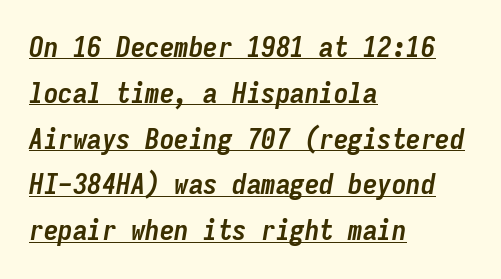
The image shows 29 px semibold, condensed type, italic (leaning right), monospaced; set left-aligned, normal line spacing (1.58x), normal letter spacing, underlined; low stroke contrast and a medium x-height.
